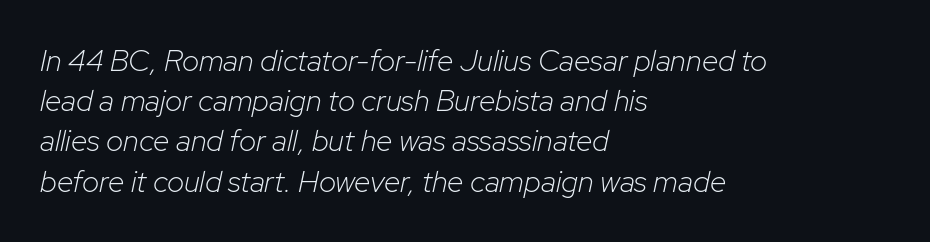
Looks like regular typesetting: each glyph gets only the width it needs. The strip under each line holds only bare page. Default kerning and tracking; the words read as compact shapes. The axis of the letterforms is tilted away from vertical. Regular leading. Short and long lines alike share a common starting point at left.
